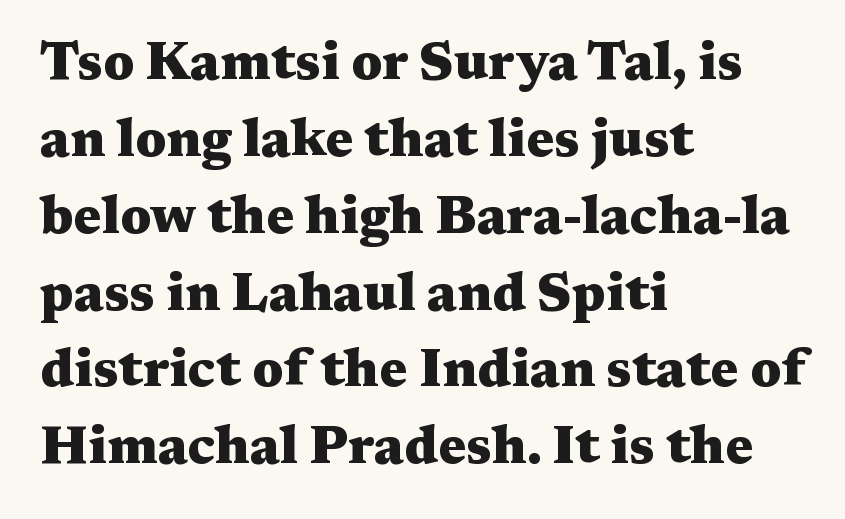
The image shows 53 px heavy, wide serif type, upright; set left-aligned, normal line spacing (1.45x), normal letter spacing, not underlined; medium stroke contrast and a medium x-height.
